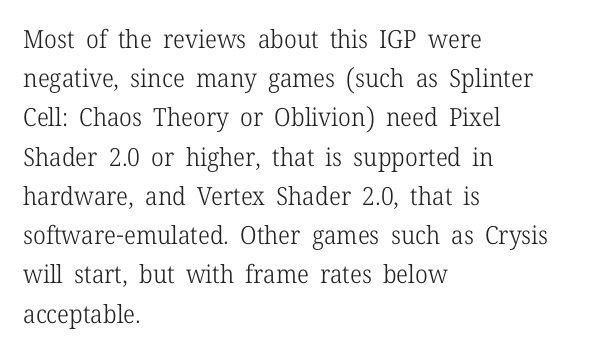
The image shows 25 px text type, upright; set left-aligned, normal line spacing (1.57x), normal letter spacing, not underlined.
